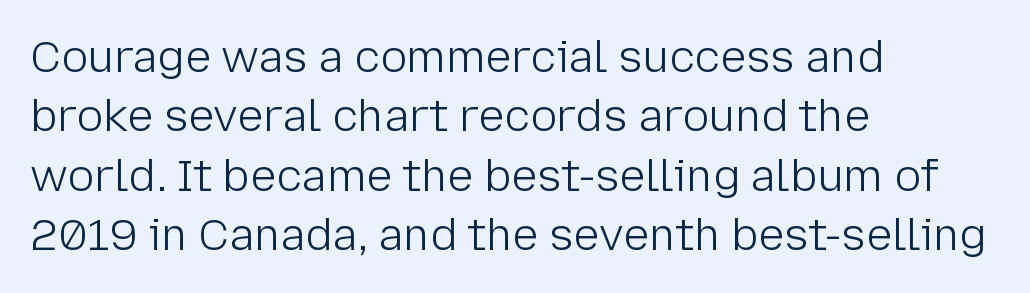
The face used here is proportionally spaced, like ordinary book or web type. Serif or sans? Sans — the stroke terminals are bare. The letterforms sit at book weight or below. Each line starts at the same left margin while the right side varies. Glance below the letters and you will spot only blank space.
